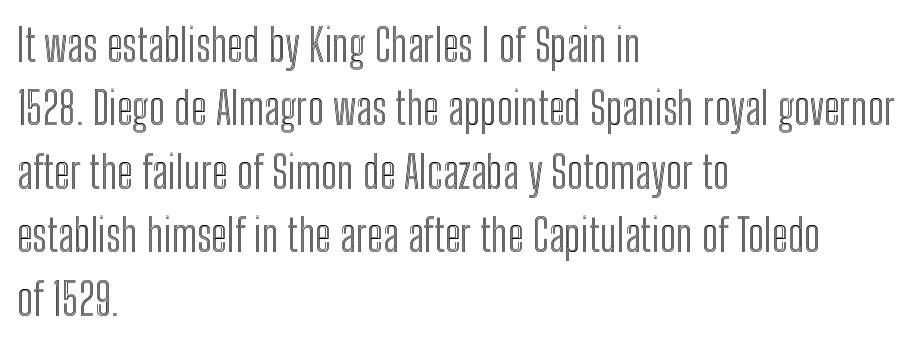
The passage shown has conventional tracking throughout. The passage is arranged the way most books set body copy — flush left. Vertically, the passage feels balanced, rows spaced as you'd expect. The passage shown is typed in a proportional face where columns would drift. The letters stand upright; this is a roman face. Each row of text sits above clean, open space.
